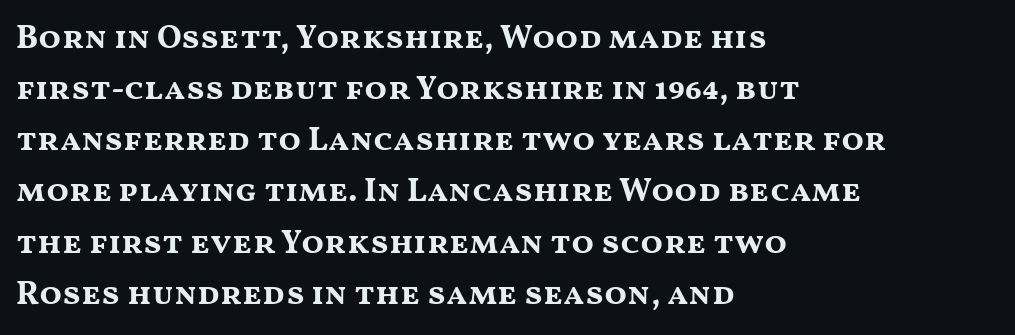
The image shows 33 px bold, wide sans-serif type, upright; set left-aligned, normal line spacing (1.55x), normal letter spacing, not underlined; medium stroke contrast and a medium x-height.
